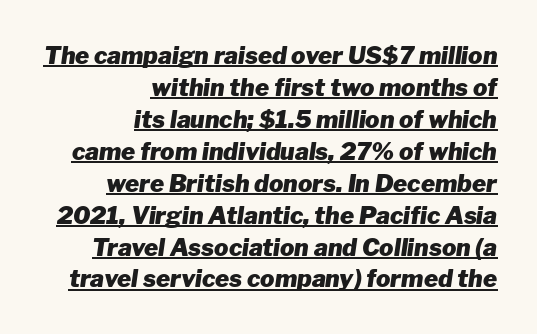
{"italic": "yes", "lean": "right", "slant_degrees": 8, "bold": "yes", "underline": "yes", "align": "right", "line_spacing": "normal", "line_spacing_ratio": 1.33, "letter_spacing": "normal", "letter_spacing_em": 0.0, "glyph_px": 24}
